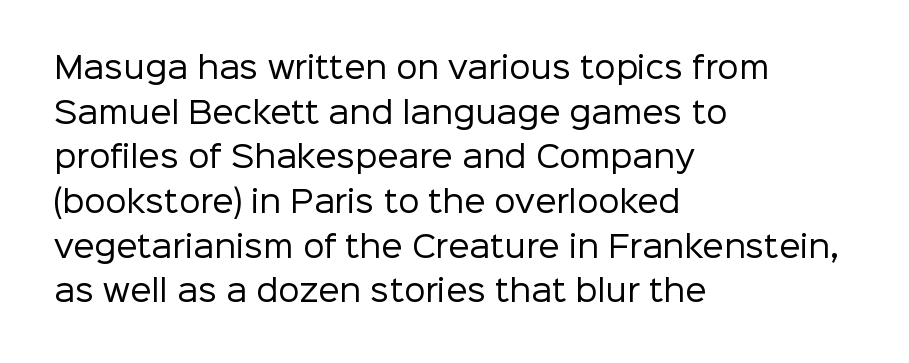
{"serif": "no", "italic": "no", "bold": "no", "weight": "regular", "width": "normal", "stroke_contrast": "low", "x_height": "medium", "monospaced": "no", "underline": "no", "align": "left", "line_spacing": "normal", "line_spacing_ratio": 1.49, "letter_spacing": "normal", "letter_spacing_em": 0.0, "glyph_px": 30}
